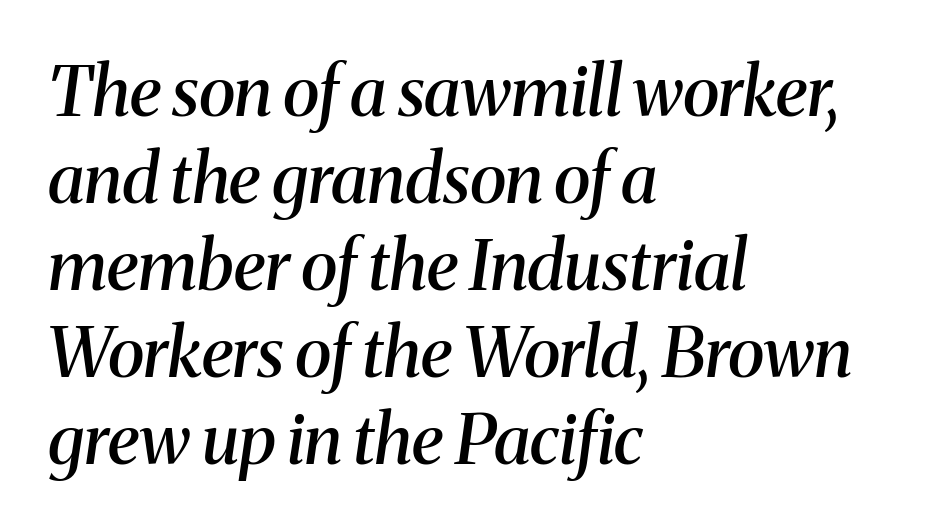
{"serif": "yes", "italic": "yes", "lean": "right", "slant_degrees": 8, "bold": "semi", "weight": "semibold", "width": "normal", "stroke_contrast": "medium", "x_height": "medium", "monospaced": "no", "underline": "no", "align": "left", "line_spacing": "normal", "line_spacing_ratio": 1.26, "letter_spacing": "normal", "letter_spacing_em": 0.0, "glyph_px": 69}
